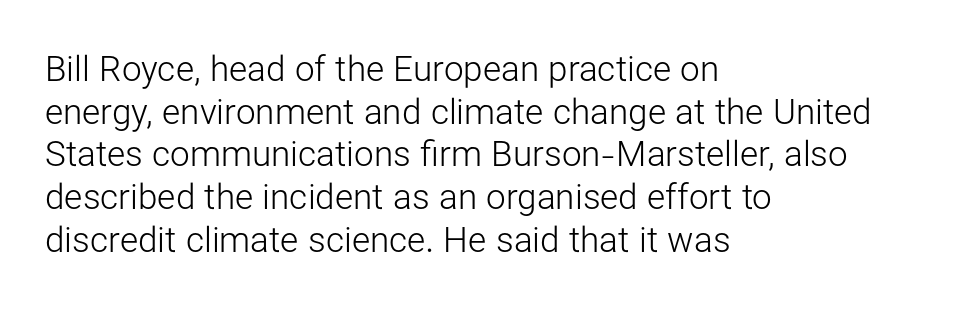
Q: Is the text bold? A: No.
Q: Is the text italic (slanted)? A: No, it is upright.
Q: Is the typeface a serif or a sans-serif typeface? A: Sans-serif.
Q: Is the text underlined? A: No.
Q: How is the paragraph aligned? A: Left-aligned.
Q: Is the spacing between letters normal or unusually wide? A: Normal.
Q: Width (condensed, normal, or wide)? A: Normal.
Q: Stroke contrast? A: Low.
Q: x-height? A: Medium.
Q: Monospaced? A: No.
